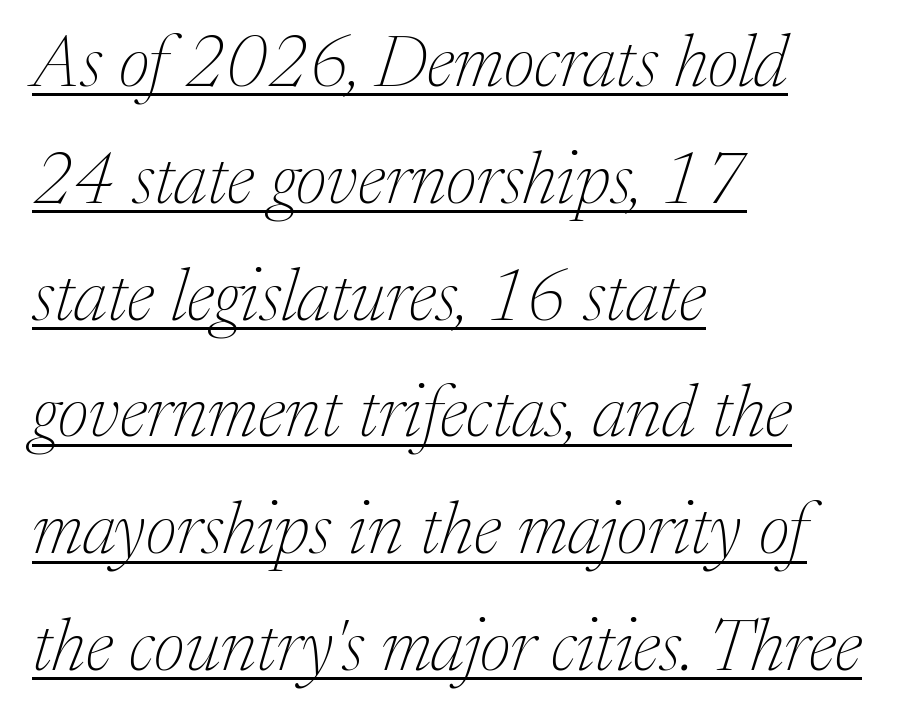
Q: Is the text bold? A: No.
Q: Is the text italic (slanted)? A: Yes, it leans right by about 17 degrees.
Q: Is the typeface a serif or a sans-serif typeface? A: Serif.
Q: Is the text underlined? A: Yes.
Q: How is the paragraph aligned? A: Left-aligned.
Q: Is the spacing between letters normal or unusually wide? A: Normal.
Q: Is the spacing between lines tight, normal or loose? A: Normal.
Q: Width (condensed, normal, or wide)? A: Normal.
Q: Stroke contrast? A: Medium.
Q: x-height? A: Medium.
Q: Monospaced? A: No.
